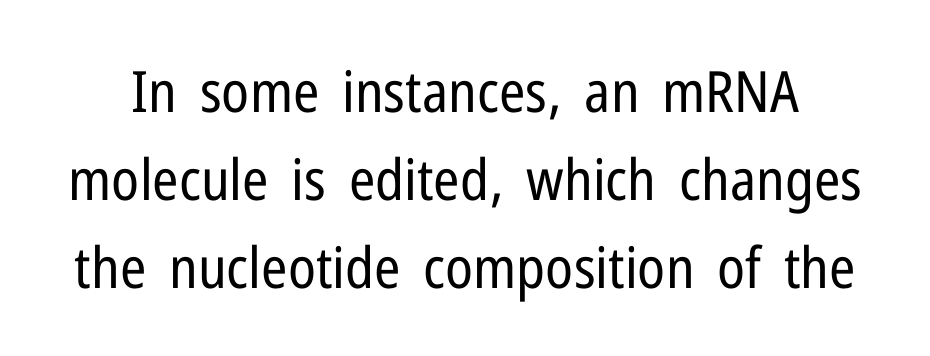
The image shows 57 px regular-weight, condensed sans-serif type, upright; set normal line spacing (1.54x), normal letter spacing, not underlined; low stroke contrast and a medium x-height.
